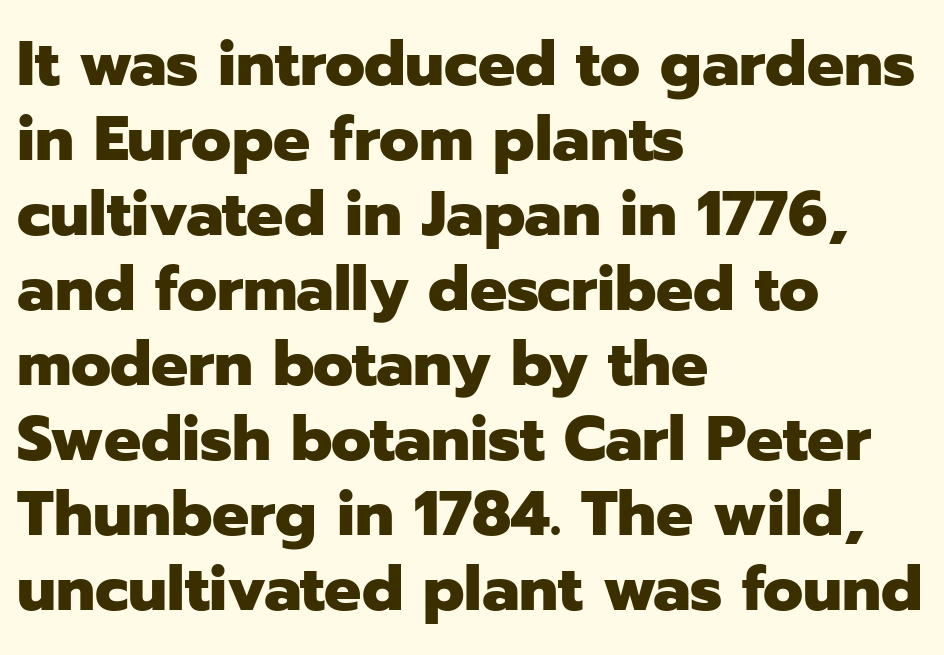
The image shows 62 px heavy sans-serif type, upright; set left-aligned, line spacing 1.21x, normal letter spacing, not underlined; low stroke contrast and a medium x-height.
